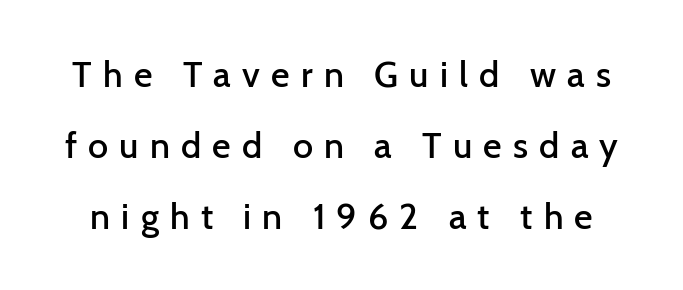
Q: Is the text bold? A: Semi-bold.
Q: Is the text italic (slanted)? A: No, it is upright.
Q: Is the typeface a serif or a sans-serif typeface? A: Sans-serif.
Q: Is the text underlined? A: No.
Q: Is the spacing between letters normal or unusually wide? A: Unusually wide.
Q: Is the spacing between lines tight, normal or loose? A: Loose.
Q: Width (condensed, normal, or wide)? A: Normal.
Q: Stroke contrast? A: Low.
Q: x-height? A: Medium.
Q: Monospaced? A: No.
